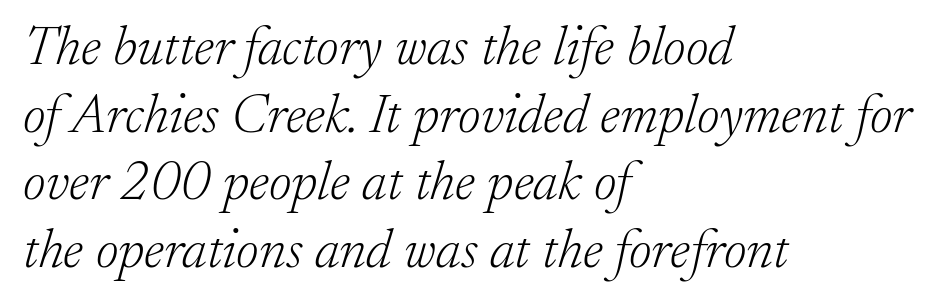
These lines keep a tight, regular rhythm from letter to letter. In terms of posture, this sample is oblique. Words float on clear page, feet unadorned. Note the varied advance widths — an 'i' is clearly narrower than an 'm'. Left-aligned paragraph, ragged on the right. Stems and bowls with no extra thickness — not bold.
